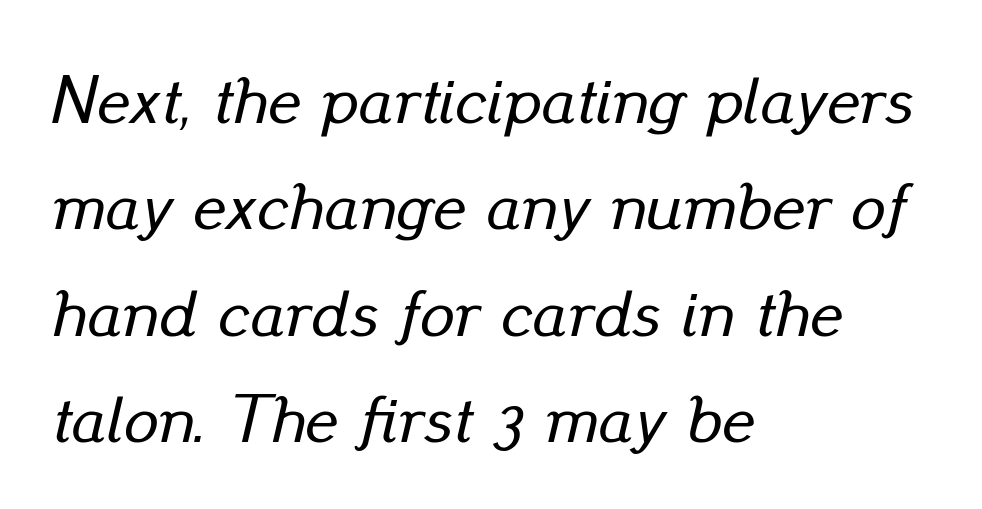
The image shows 69 px text type, italic (leaning right); set left-aligned, normal line spacing (1.54x), normal letter spacing, not underlined; low stroke contrast and a small x-height.
